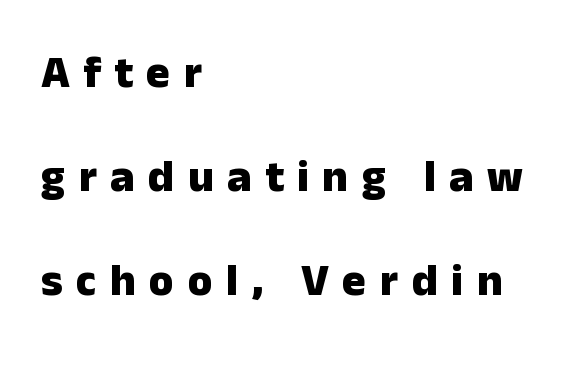
Q: Is the text bold? A: Yes.
Q: Is the text italic (slanted)? A: No, it is upright.
Q: Is the typeface a serif or a sans-serif typeface? A: Sans-serif.
Q: Is the text underlined? A: No.
Q: How is the paragraph aligned? A: Left-aligned.
Q: Is the spacing between letters normal or unusually wide? A: Unusually wide.
Q: Is the spacing between lines tight, normal or loose? A: Loose.
Q: Width (condensed, normal, or wide)? A: Normal.
Q: Stroke contrast? A: Low.
Q: x-height? A: Medium.
Q: Monospaced? A: No.
